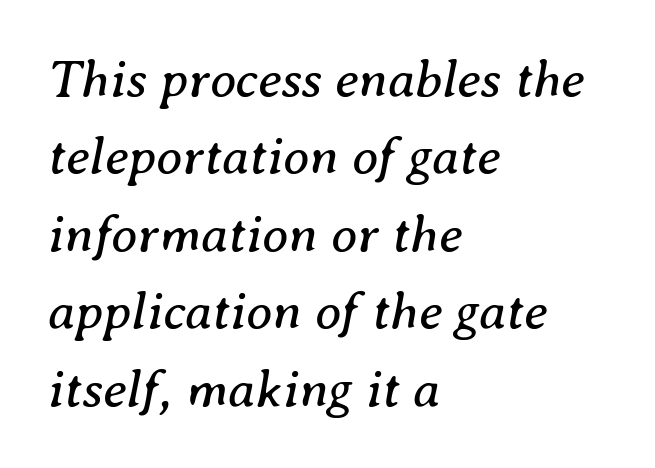
The image shows 53 px regular-weight serif type, italic (leaning right); set left-aligned, normal line spacing (1.46x), normal letter spacing, not underlined; medium stroke contrast and a medium x-height.
